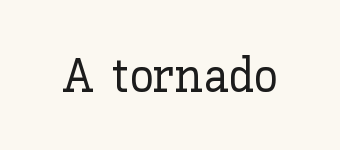
Q: Is the text italic (slanted)? A: No, it is upright.
Q: Is the text underlined? A: No.
Q: Is the spacing between letters normal or unusually wide? A: Normal.
Q: Width (condensed, normal, or wide)? A: Normal.
Q: Stroke contrast? A: Low.
Q: x-height? A: Medium.
Q: Monospaced? A: No.
